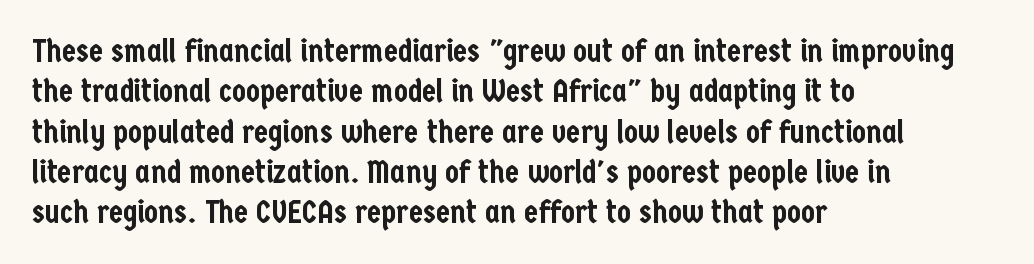
{"serif": "no", "italic": "no", "width": "condensed", "stroke_contrast": "low", "x_height": "medium", "monospaced": "no", "underline": "no", "align": "left", "line_spacing": "normal", "line_spacing_ratio": 1.26, "letter_spacing": "normal", "letter_spacing_em": 0.0, "glyph_px": 32}
